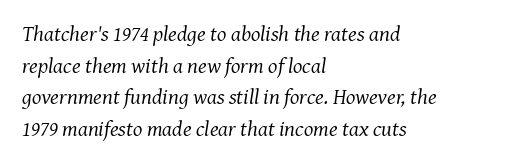
{"italic": "yes", "lean": "right", "slant_degrees": 7, "bold": "no", "underline": "no", "align": "left", "line_spacing": "normal", "line_spacing_ratio": 1.44, "letter_spacing": "normal", "letter_spacing_em": 0.0, "glyph_px": 22}
